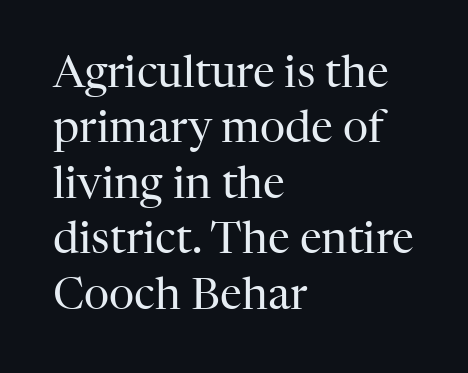
Q: Is the text bold? A: No.
Q: Is the text italic (slanted)? A: No, it is upright.
Q: Is the typeface a serif or a sans-serif typeface? A: Serif.
Q: Is the text underlined? A: No.
Q: How is the paragraph aligned? A: Left-aligned.
Q: Is the spacing between letters normal or unusually wide? A: Normal.
Q: Is the spacing between lines tight, normal or loose? A: Normal.
Q: Width (condensed, normal, or wide)? A: Normal.
Q: Stroke contrast? A: High.
Q: x-height? A: Medium.
Q: Monospaced? A: No.
